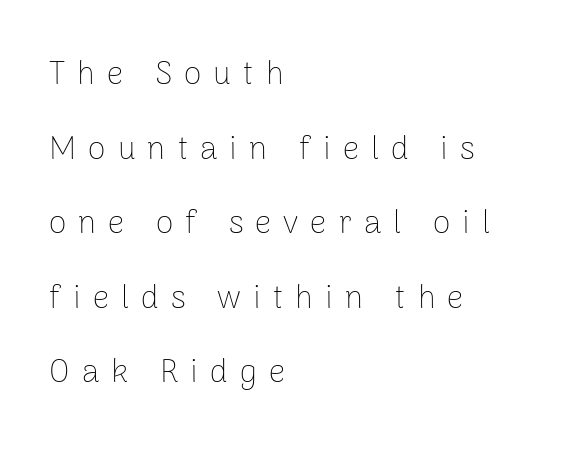
{"serif": "no", "italic": "no", "bold": "no", "weight": "thin", "width": "normal", "stroke_contrast": "low", "x_height": "medium", "monospaced": "no", "underline": "no", "align": "left", "line_spacing": "loose", "line_spacing_ratio": 2.33, "letter_spacing": "wide", "letter_spacing_em": 0.38, "glyph_px": 32}
